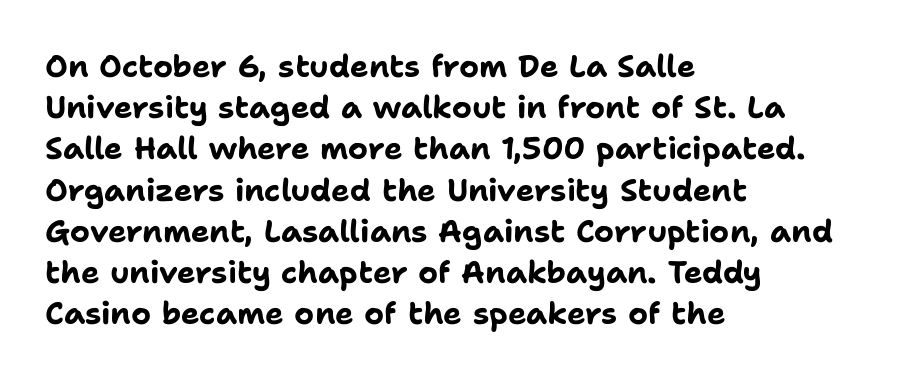
The image shows 31 px bold sans-serif type, upright; set left-aligned, normal line spacing (1.33x), normal letter spacing, not underlined; low stroke contrast and a medium x-height.
